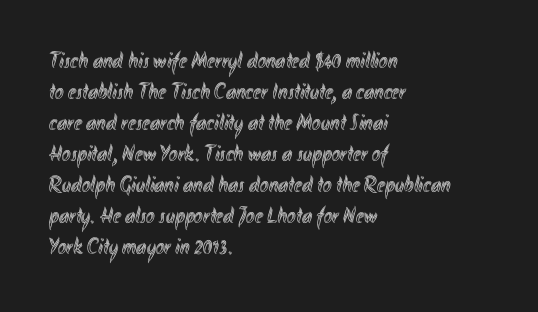
{"underline": "no", "align": "left", "line_spacing": "normal", "line_spacing_ratio": 1.35, "letter_spacing": "normal", "letter_spacing_em": 0.0, "glyph_px": 23}
